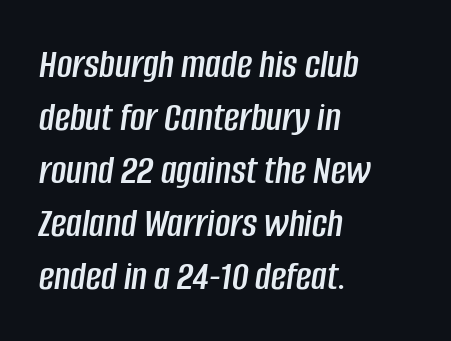
{"italic": "yes", "lean": "right", "slant_degrees": 8, "width": "condensed", "stroke_contrast": "low", "x_height": "large", "monospaced": "no", "underline": "no", "align": "left", "line_spacing": "normal", "line_spacing_ratio": 1.26, "letter_spacing": "normal", "letter_spacing_em": 0.0, "glyph_px": 42}
